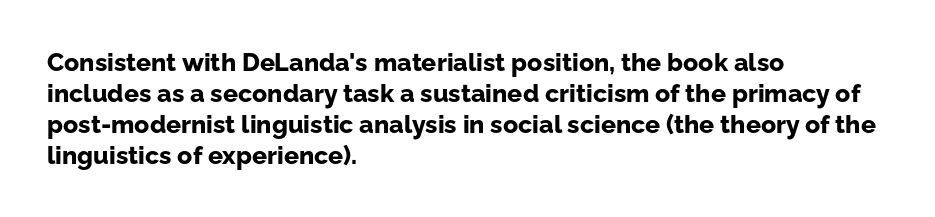
You'd pick this weight for a headline — it's a proper bold. Upright lettering throughout. Nothing unusual about the tracking: characters are spaced as the font intends. Check the space under the baseline: it is left empty.
